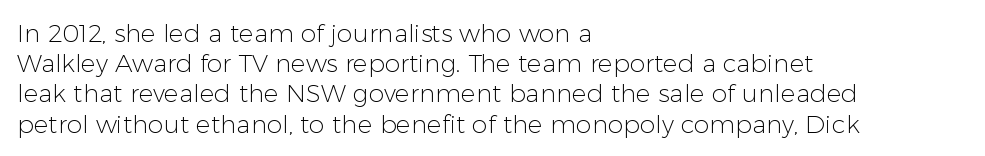
Q: Is the text bold? A: No.
Q: Is the text italic (slanted)? A: No, it is upright.
Q: Is the text underlined? A: No.
Q: How is the paragraph aligned? A: Left-aligned.
Q: Is the spacing between letters normal or unusually wide? A: Normal.
